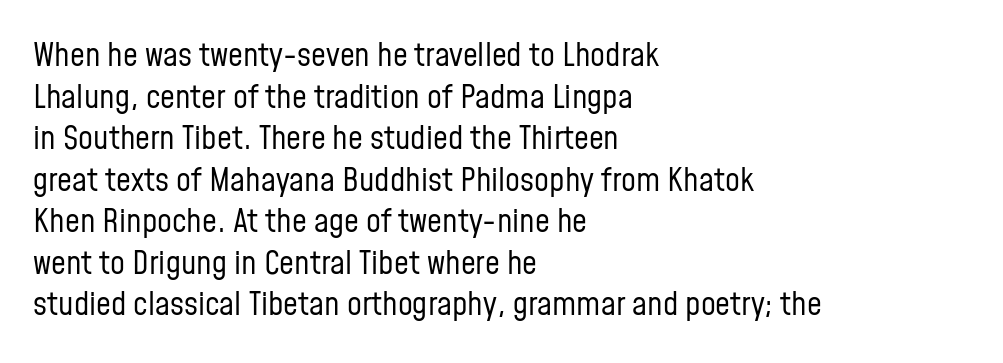
Does the type have serifs? No, each stem ends abruptly. The tracking reads as untouched default to a designer's eye. Proportional: the letters do not fall into vertical columns. Line starts are locked; line ends wander.
